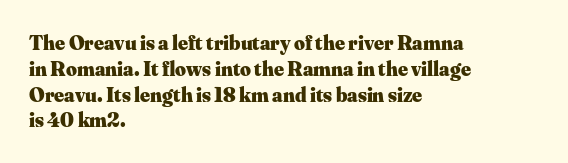
The image shows 21 px bold type, upright; set left-aligned, line spacing 1.23x, normal letter spacing, not underlined.
